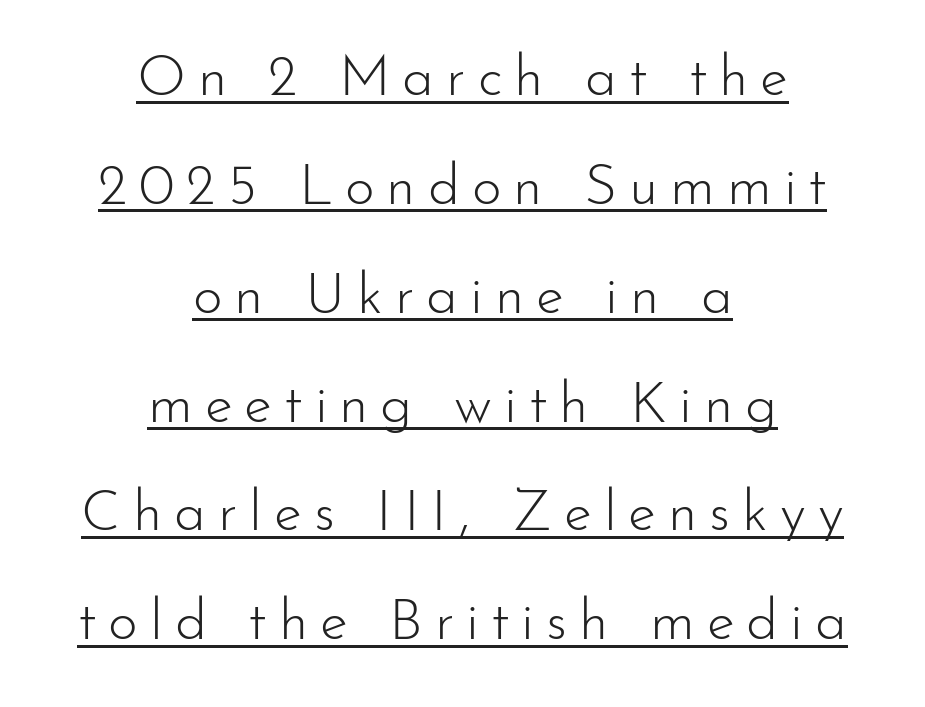
{"serif": "no", "italic": "no", "bold": "no", "weight": "light", "width": "normal", "stroke_contrast": "low", "x_height": "small", "monospaced": "no", "underline": "yes", "align": "center", "line_spacing": "loose", "line_spacing_ratio": 1.91, "letter_spacing": "wide", "letter_spacing_em": 0.21, "glyph_px": 57}
